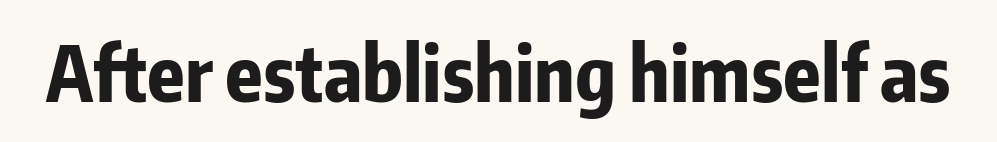
{"serif": "no", "italic": "no", "bold": "yes", "weight": "bold", "width": "condensed", "stroke_contrast": "low", "x_height": "medium", "monospaced": "no", "underline": "no", "letter_spacing": "normal", "letter_spacing_em": 0.0, "glyph_px": 76}
